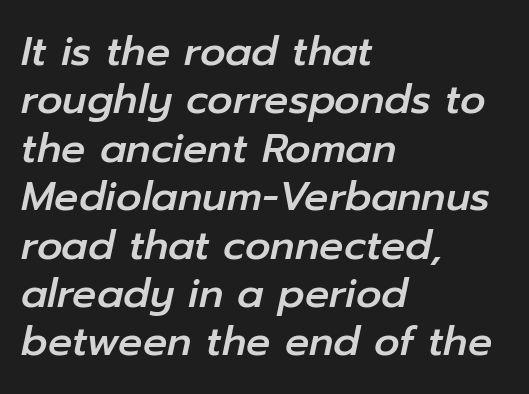
The image shows 40 px text type, italic (leaning right); set left-aligned, line spacing 1.21x, normal letter spacing, not underlined; low stroke contrast and a medium x-height.
